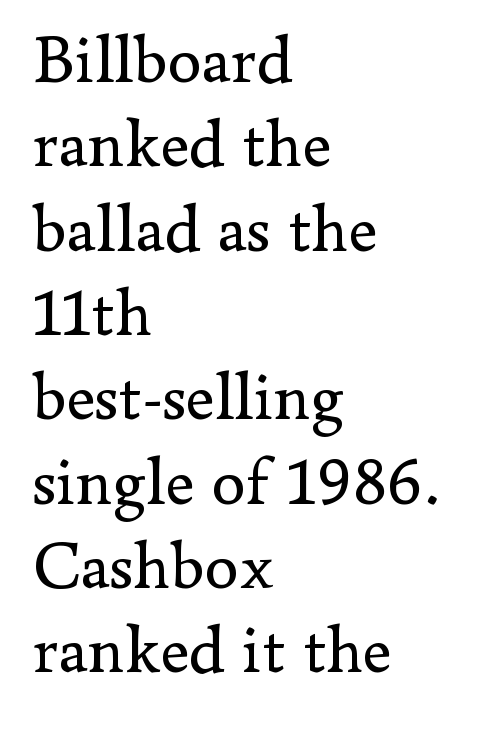
{"serif": "yes", "italic": "no", "bold": "no", "weight": "regular", "width": "normal", "stroke_contrast": "low", "x_height": "small", "monospaced": "no", "underline": "no", "align": "left", "line_spacing_ratio": 1.24, "letter_spacing": "normal", "letter_spacing_em": 0.0, "glyph_px": 68}
